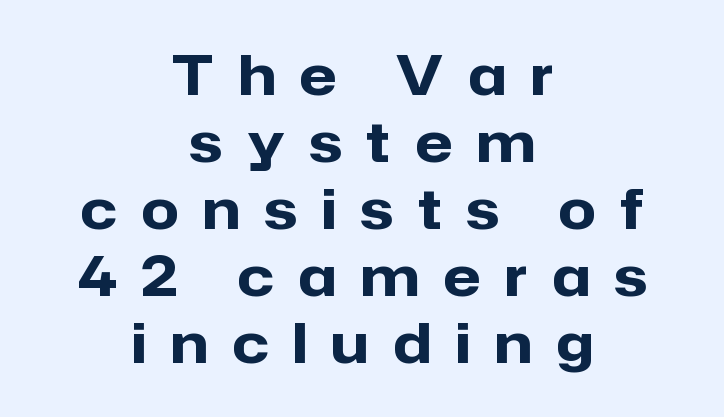
Q: Is the text bold? A: Yes.
Q: Is the text italic (slanted)? A: No, it is upright.
Q: Is the typeface a serif or a sans-serif typeface? A: Sans-serif.
Q: Is the text underlined? A: No.
Q: How is the paragraph aligned? A: Centered.
Q: Is the spacing between letters normal or unusually wide? A: Unusually wide.
Q: Width (condensed, normal, or wide)? A: Normal.
Q: Stroke contrast? A: Low.
Q: x-height? A: Medium.
Q: Monospaced? A: No.
